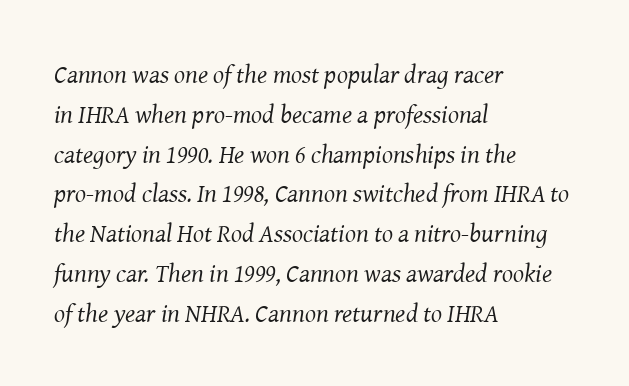
The image shows 26 px text type, italic (leaning right); set left-aligned, normal line spacing (1.53x), normal letter spacing, not underlined.
